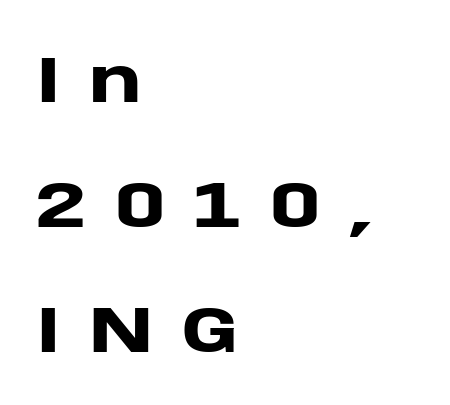
{"serif": "no", "italic": "no", "bold": "yes", "weight": "heavy", "width": "wide", "stroke_contrast": "low", "x_height": "large", "monospaced": "no", "underline": "no", "align": "left", "line_spacing": "loose", "line_spacing_ratio": 1.92, "letter_spacing": "wide", "letter_spacing_em": 0.45, "glyph_px": 65}
